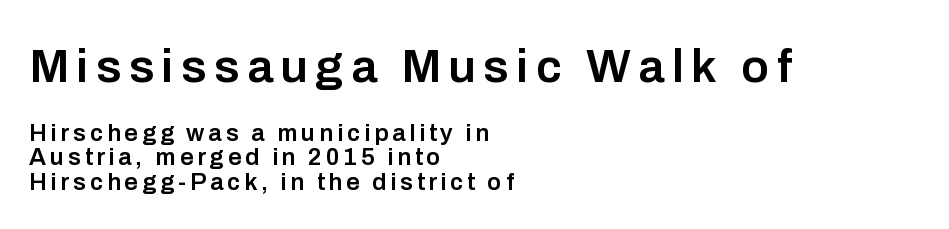
{"serif": "no", "italic": "no", "bold": "semi", "weight": "semibold", "width": "normal", "stroke_contrast": "low", "x_height": "medium", "monospaced": "no", "underline": "no", "align": "left", "line_spacing": "tight", "line_spacing_ratio": 1.01, "larger_block": "first", "size_ratio": 1.96, "glyph_px": 47}
